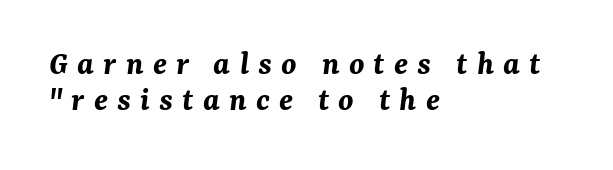
Q: Is the text bold? A: Yes.
Q: Is the text italic (slanted)? A: Yes, it leans right by about 7 degrees.
Q: Is the text underlined? A: No.
Q: How is the paragraph aligned? A: Left-aligned.
Q: Is the spacing between letters normal or unusually wide? A: Unusually wide.
Q: Is the spacing between lines tight, normal or loose? A: Tight.
Q: Width (condensed, normal, or wide)? A: Normal.
Q: Stroke contrast? A: Medium.
Q: x-height? A: Medium.
Q: Monospaced? A: No.
